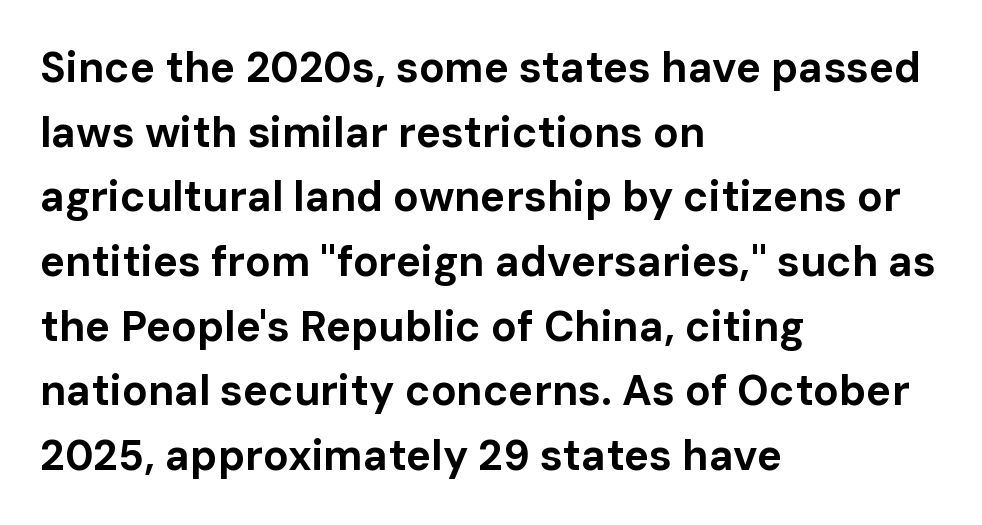
{"serif": "no", "italic": "no", "bold": "yes", "weight": "bold", "width": "normal", "stroke_contrast": "low", "x_height": "medium", "monospaced": "no", "underline": "no", "align": "left", "line_spacing": "normal", "line_spacing_ratio": 1.54, "letter_spacing": "normal", "letter_spacing_em": 0.0, "glyph_px": 42}
